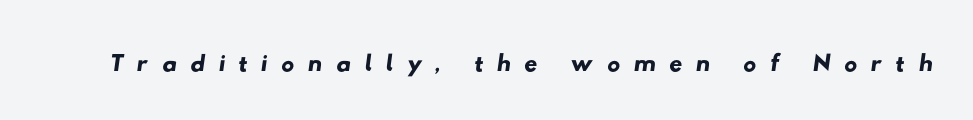
{"serif": "no", "width": "wide", "stroke_contrast": "low", "x_height": "small", "monospaced": "no", "underline": "no", "letter_spacing": "wide", "letter_spacing_em": 0.35, "glyph_px": 37}
